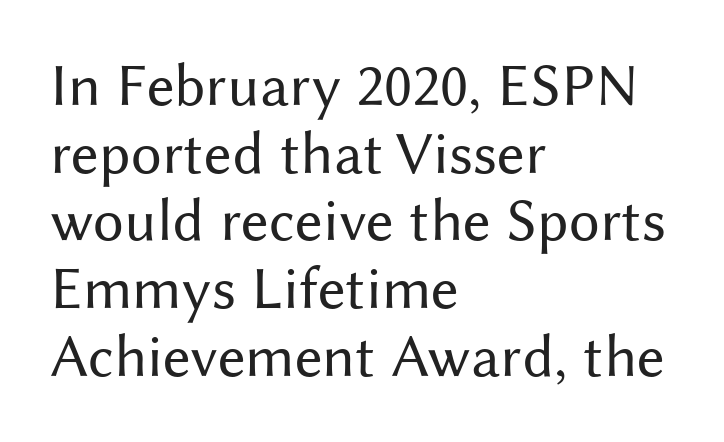
Q: Is the text bold? A: No.
Q: Is the text italic (slanted)? A: No, it is upright.
Q: Is the typeface a serif or a sans-serif typeface? A: Sans-serif.
Q: Is the text underlined? A: No.
Q: How is the paragraph aligned? A: Left-aligned.
Q: Is the spacing between letters normal or unusually wide? A: Normal.
Q: Is the spacing between lines tight, normal or loose? A: Tight.
Q: Width (condensed, normal, or wide)? A: Normal.
Q: Stroke contrast? A: Medium.
Q: x-height? A: Medium.
Q: Monospaced? A: No.
